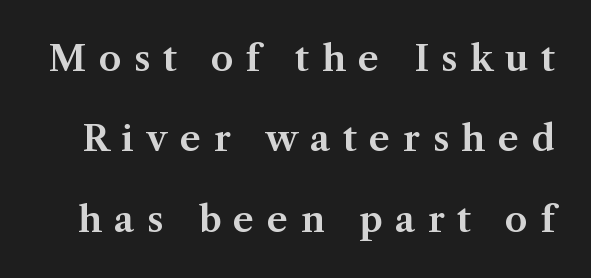
The image shows 36 px serif type, upright; set loose line spacing (2.23x), unusually wide letter spacing (+0.35 em), not underlined; medium stroke contrast and a medium x-height.
